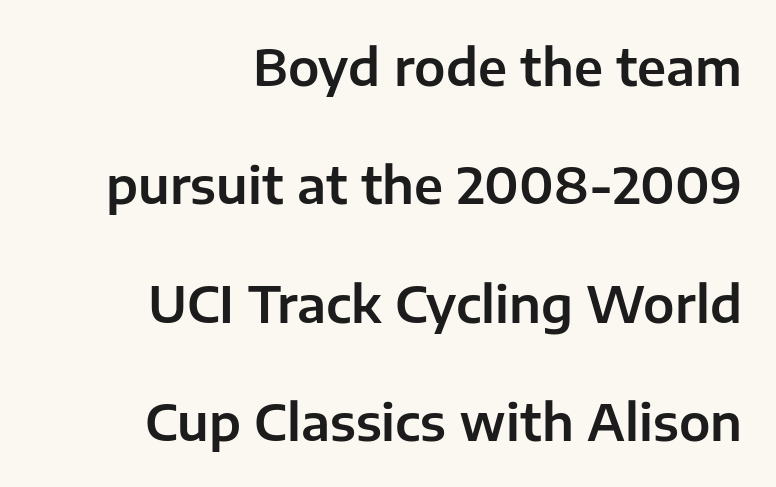
The image shows 50 px sans-serif type, upright; set right-aligned, loose line spacing (2.37x), normal letter spacing, not underlined; low stroke contrast and a medium x-height.
